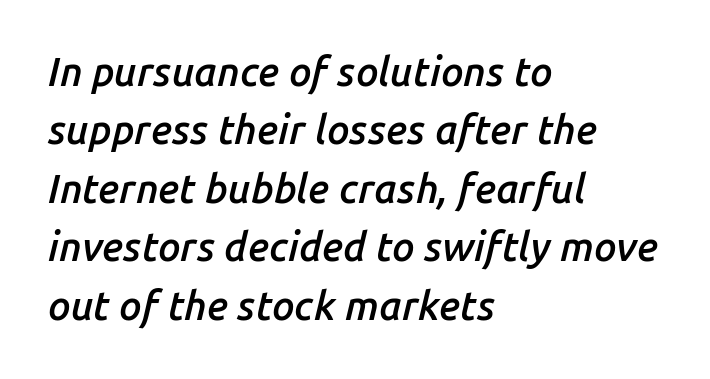
Q: Is the text bold? A: Semi-bold.
Q: Is the text italic (slanted)? A: Yes, it leans right by about 14 degrees.
Q: Is the text underlined? A: No.
Q: How is the paragraph aligned? A: Left-aligned.
Q: Is the spacing between letters normal or unusually wide? A: Normal.
Q: Is the spacing between lines tight, normal or loose? A: Normal.
Q: Width (condensed, normal, or wide)? A: Normal.
Q: Stroke contrast? A: Low.
Q: x-height? A: Medium.
Q: Monospaced? A: No.
